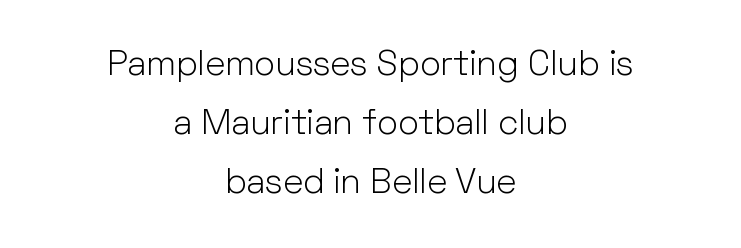
Does the type have serifs? No, each stem ends abruptly. The weight would be labelled regular, book, light, or lighter still. Note the varied advance widths — an 'i' is clearly narrower than an 'm'. Every character sits straight up, as roman type does. Horizontal alignment here is central, giving a formal, balanced look.
